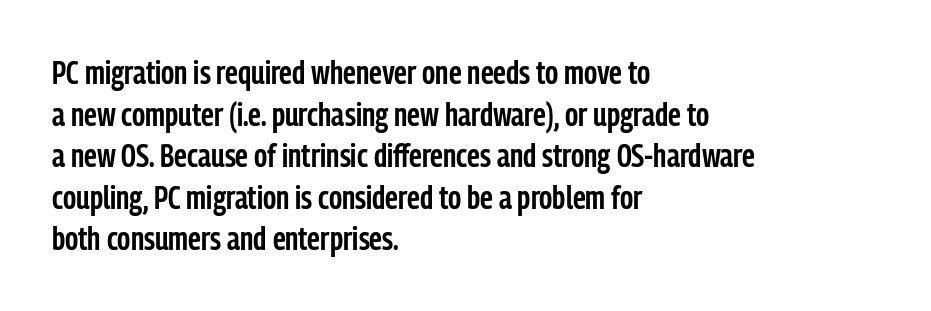
Words float on clear page, feet unadorned. Posture: upright roman. Standard letterfit; no display-style spreading of the glyphs. Caption: multi-line text, flush left, ragged right. Spacing verdict: proportional, widths tailored to each character. Students, observe: this is what conventionally led text looks like.
